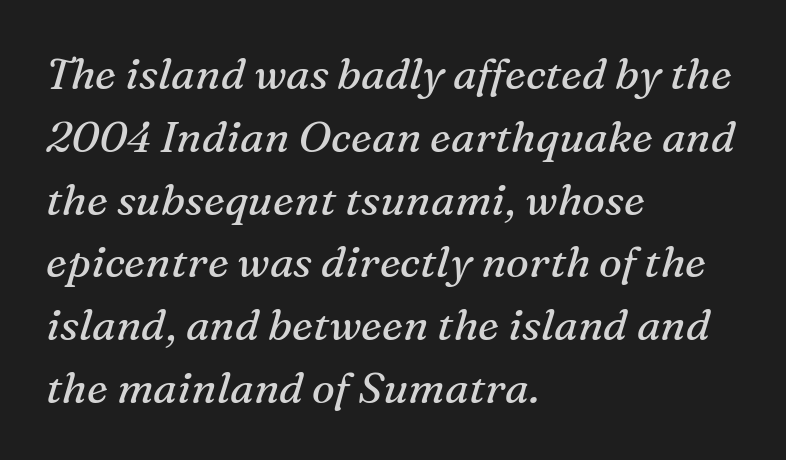
The image shows 43 px regular-weight serif type, italic (leaning right); set left-aligned, normal line spacing (1.46x), normal letter spacing, not underlined; medium stroke contrast and a medium x-height.
